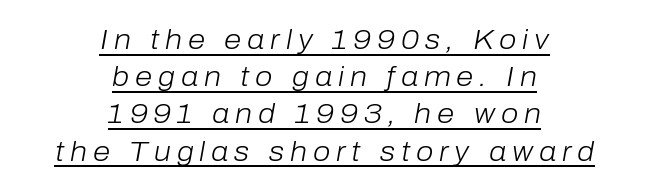
{"italic": "yes", "lean": "right", "slant_degrees": 10, "bold": "no", "weight": "light", "width": "normal", "stroke_contrast": "low", "x_height": "medium", "monospaced": "no", "underline": "yes", "align": "center", "line_spacing": "normal", "line_spacing_ratio": 1.33, "letter_spacing": "wide", "letter_spacing_em": 0.21, "glyph_px": 28}
